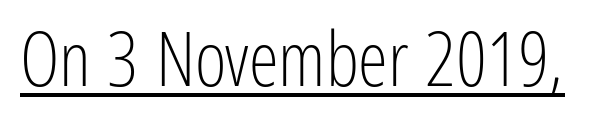
The image shows 76 px light, condensed sans-serif type, upright; set normal letter spacing, underlined; low stroke contrast and a medium x-height.
